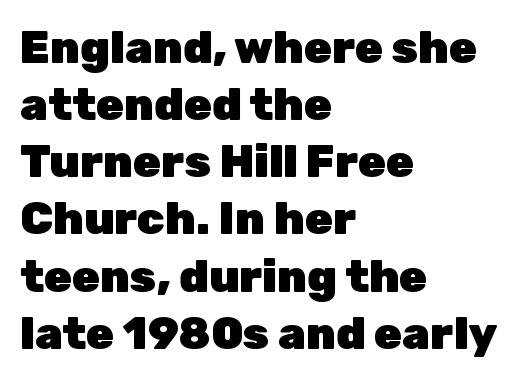
{"serif": "no", "italic": "no", "bold": "yes", "weight": "heavy", "width": "normal", "stroke_contrast": "low", "x_height": "medium", "monospaced": "no", "underline": "no", "align": "left", "line_spacing": "normal", "line_spacing_ratio": 1.27, "letter_spacing": "normal", "letter_spacing_em": 0.0, "glyph_px": 45}
